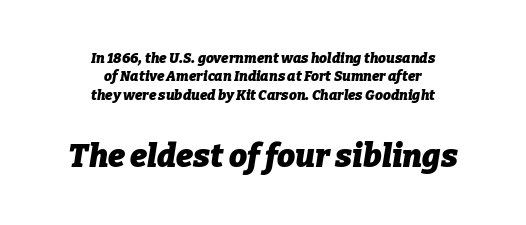
Q: Is the text bold? A: Yes.
Q: Is the text italic (slanted)? A: Yes, it leans right by about 9 degrees.
Q: Is the text underlined? A: No.
Q: How is the paragraph aligned? A: Centered.
Q: Is the spacing between letters normal or unusually wide? A: Normal.
Q: Is the spacing between lines tight, normal or loose? A: Normal.
Q: Which block of text is set in a larger size, the first (top) or the second (bottom)? A: The second (bottom) one.
Q: Width (condensed, normal, or wide)? A: Normal.
Q: Stroke contrast? A: Low.
Q: x-height? A: Medium.
Q: Monospaced? A: No.
